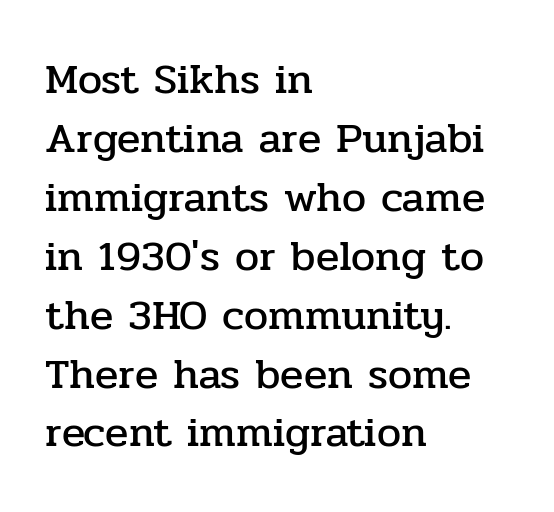
{"serif": "yes", "italic": "no", "width": "normal", "stroke_contrast": "low", "x_height": "medium", "monospaced": "no", "underline": "no", "align": "left", "line_spacing": "normal", "line_spacing_ratio": 1.37, "letter_spacing": "normal", "letter_spacing_em": 0.0, "glyph_px": 43}
